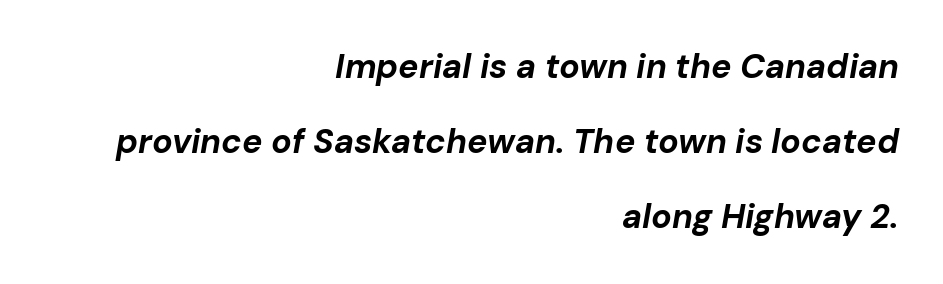
The image shows 34 px bold type, italic (leaning right); set right-aligned, loose line spacing (2.21x), normal letter spacing, not underlined; low stroke contrast and a medium x-height.
